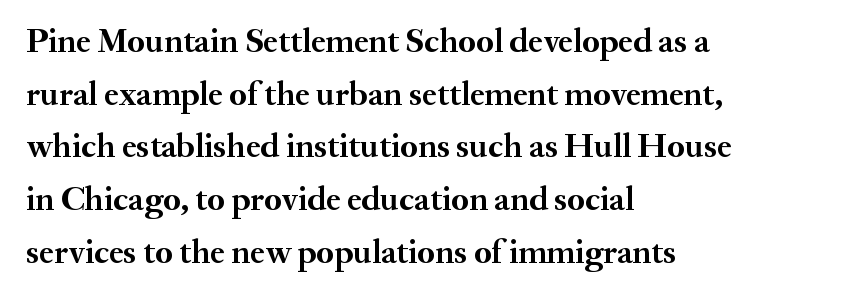
{"serif": "yes", "italic": "no", "bold": "yes", "weight": "semibold", "width": "normal", "stroke_contrast": "medium", "x_height": "small", "monospaced": "no", "underline": "no", "align": "left", "line_spacing": "normal", "line_spacing_ratio": 1.55, "letter_spacing": "normal", "letter_spacing_em": 0.0, "glyph_px": 34}
